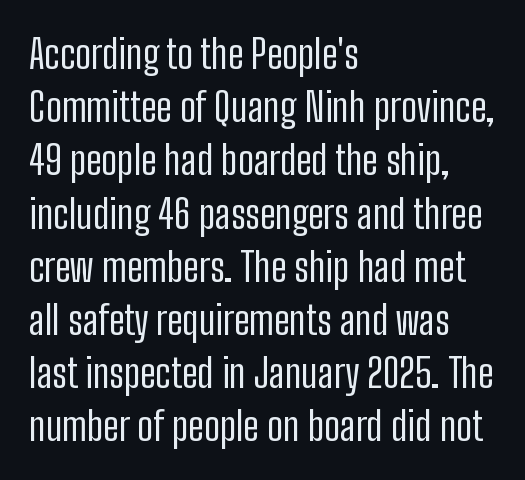
{"serif": "no", "italic": "no", "bold": "no", "weight": "regular", "width": "condensed", "stroke_contrast": "low", "x_height": "medium", "monospaced": "no", "underline": "no", "align": "left", "line_spacing": "normal", "line_spacing_ratio": 1.33, "letter_spacing": "normal", "letter_spacing_em": 0.0, "glyph_px": 40}
